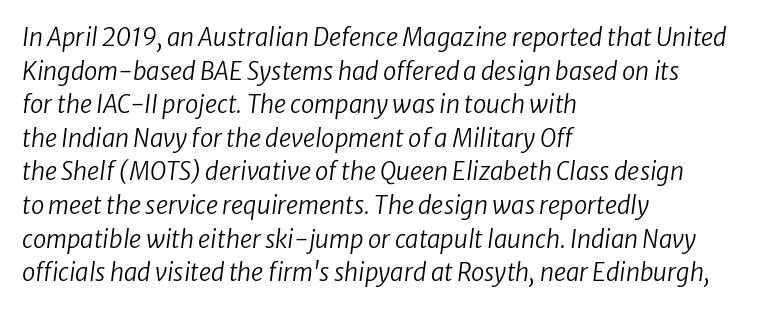
The image shows 24 px text type; set left-aligned, normal line spacing (1.4x), normal letter spacing, not underlined.
